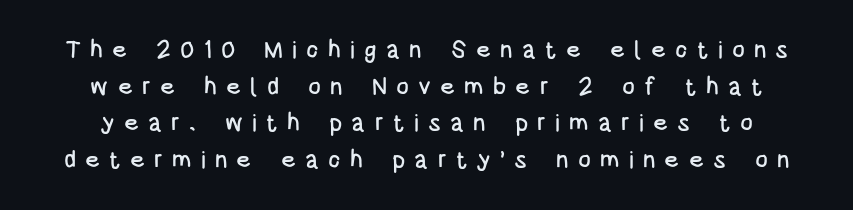
The image shows 24 px text type, upright; set normal line spacing (1.53x), unusually wide letter spacing (+0.38 em), not underlined.
